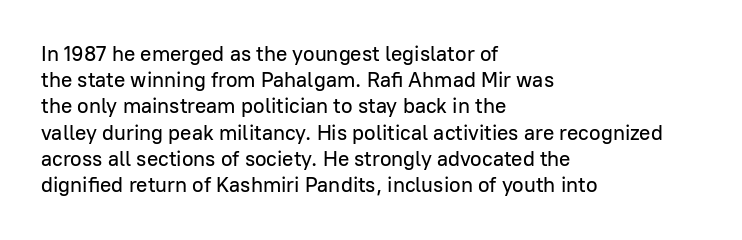
The image shows 21 px text type, upright; set left-aligned, normal line spacing (1.25x), normal letter spacing, not underlined.
